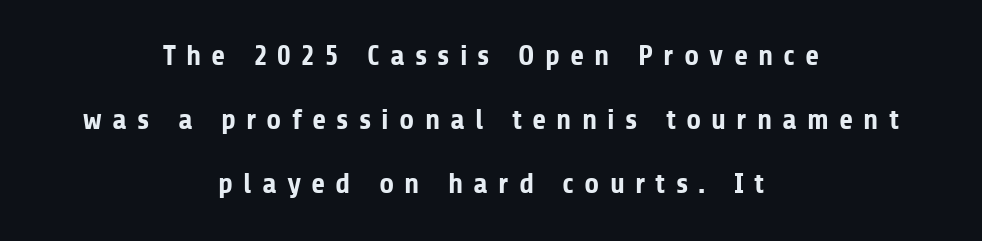
Q: Is the text bold? A: Yes.
Q: Is the text italic (slanted)? A: No, it is upright.
Q: Is the typeface a serif or a sans-serif typeface? A: Sans-serif.
Q: Is the text underlined? A: No.
Q: How is the paragraph aligned? A: Centered.
Q: Is the spacing between letters normal or unusually wide? A: Unusually wide.
Q: Is the spacing between lines tight, normal or loose? A: Loose.
Q: Width (condensed, normal, or wide)? A: Normal.
Q: Stroke contrast? A: Low.
Q: x-height? A: Medium.
Q: Monospaced? A: No.
